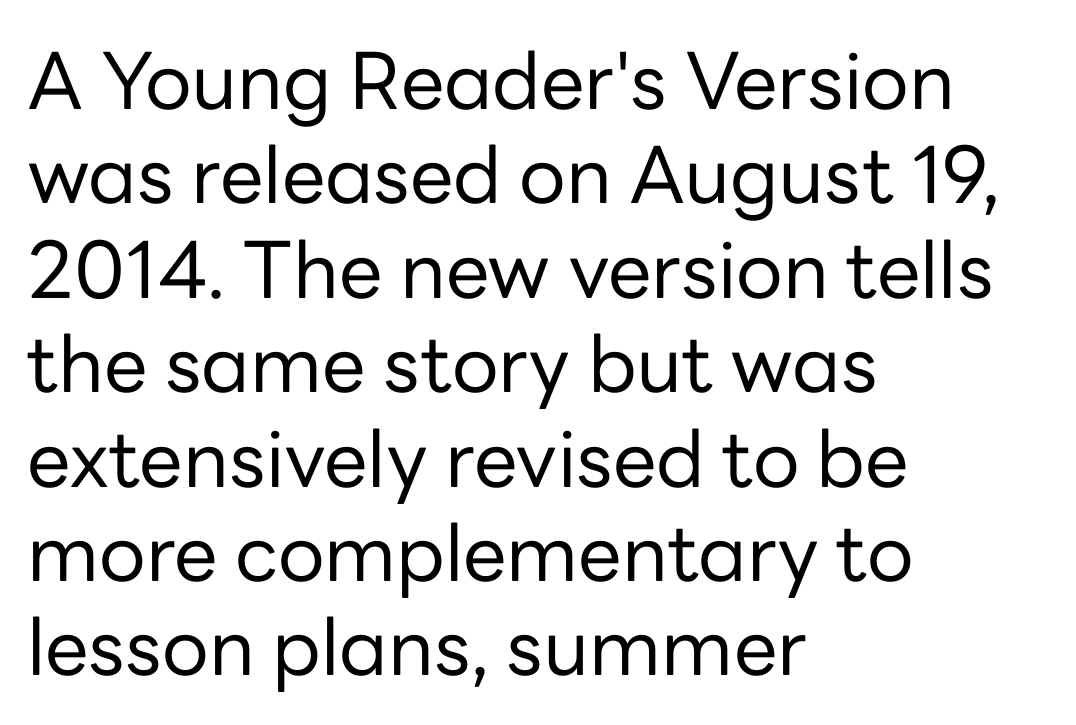
The passage shown has conventional tracking throughout. The strokes carry an ordinary text weight at most. The font's upright variant was chosen for this text. These lines are composed in type without serifs.
